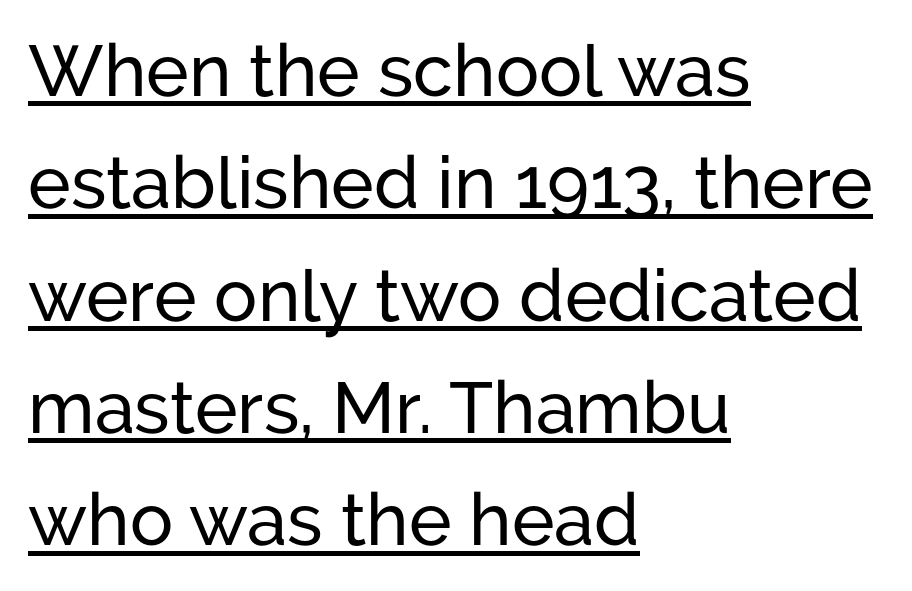
{"serif": "no", "italic": "no", "width": "normal", "stroke_contrast": "low", "x_height": "medium", "monospaced": "no", "underline": "yes", "align": "left", "line_spacing": "normal", "line_spacing_ratio": 1.56, "letter_spacing": "normal", "letter_spacing_em": 0.0, "glyph_px": 72}
